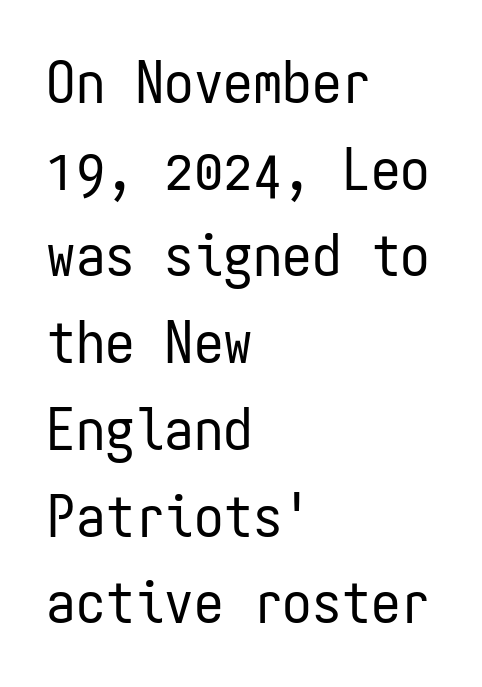
Bold? No — there's no thickening of the strokes. The text was rendered using a sans face with plain stroke endings. In terms of posture, this sample is upright. The lines are quadded left.
